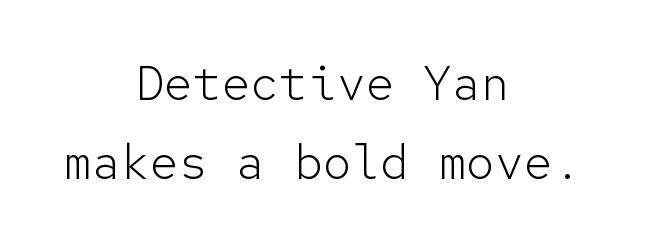
The image shows 48 px light sans-serif type, upright, monospaced; set centered, normal line spacing (1.65x), normal letter spacing, not underlined; low stroke contrast and a medium x-height.
